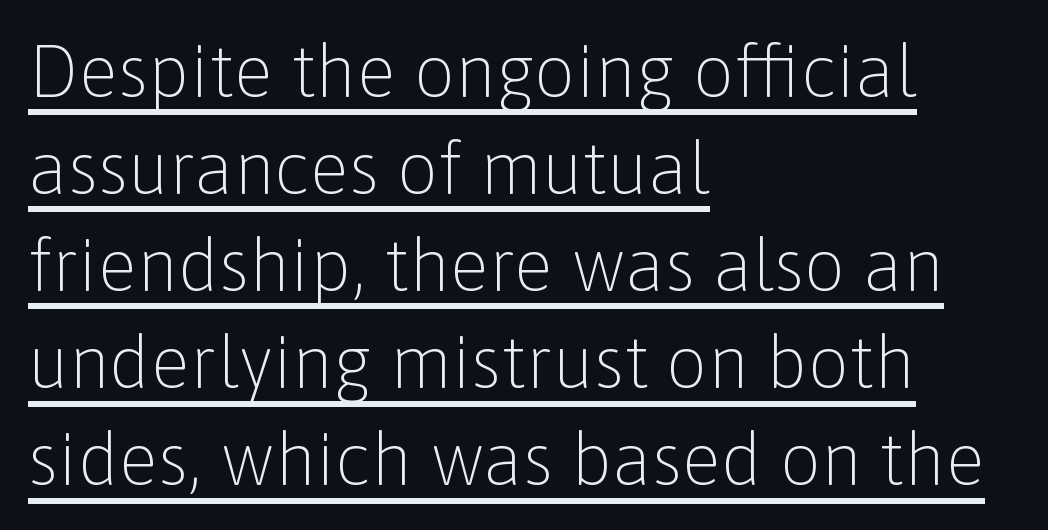
The image shows 73 px light sans-serif type, upright; set left-aligned, normal line spacing (1.33x), normal letter spacing, underlined; low stroke contrast and a medium x-height.
